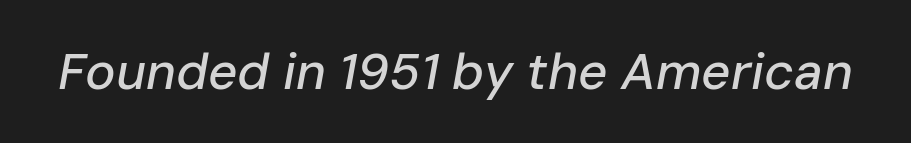
Q: Is the text italic (slanted)? A: Yes, it leans right by about 10 degrees.
Q: Is the text underlined? A: No.
Q: Is the spacing between letters normal or unusually wide? A: Normal.
Q: Width (condensed, normal, or wide)? A: Normal.
Q: Stroke contrast? A: Low.
Q: x-height? A: Medium.
Q: Monospaced? A: No.
